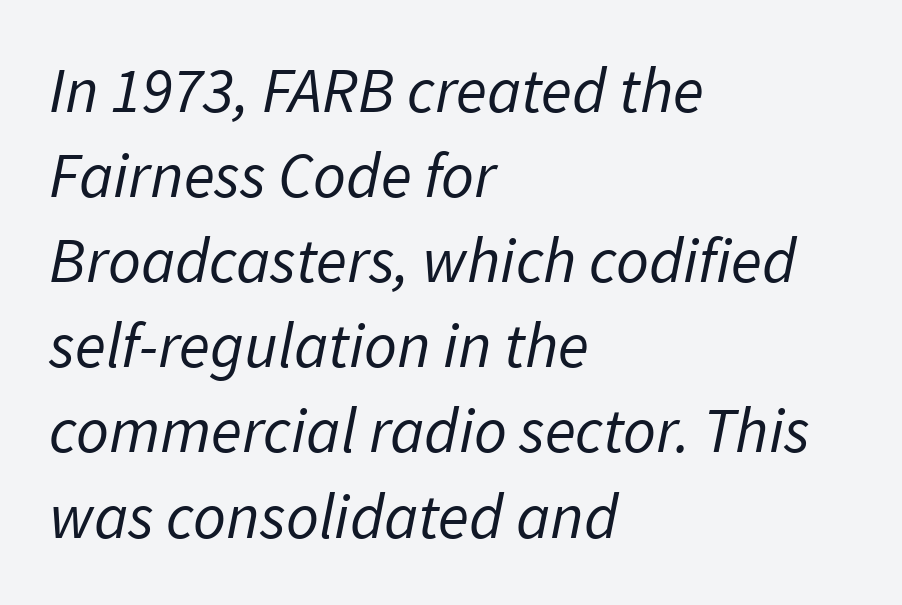
Q: Is the text bold? A: No.
Q: Is the typeface a serif or a sans-serif typeface? A: Sans-serif.
Q: Is the text underlined? A: No.
Q: How is the paragraph aligned? A: Left-aligned.
Q: Is the spacing between letters normal or unusually wide? A: Normal.
Q: Is the spacing between lines tight, normal or loose? A: Normal.
Q: Width (condensed, normal, or wide)? A: Normal.
Q: Stroke contrast? A: Low.
Q: x-height? A: Medium.
Q: Monospaced? A: No.
